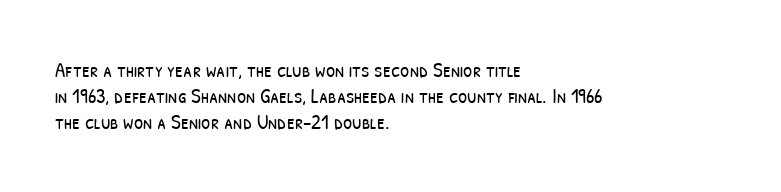
The image shows 21 px text type; set left-aligned, line spacing 1.24x, normal letter spacing, not underlined.
